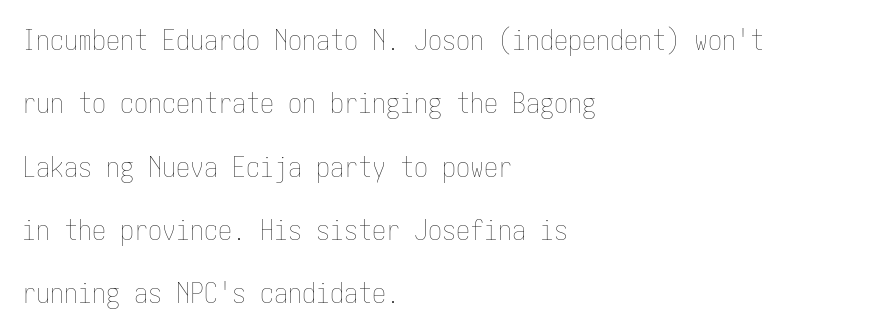
Q: Is the text bold? A: No.
Q: Is the text italic (slanted)? A: No, it is upright.
Q: Is the text underlined? A: No.
Q: How is the paragraph aligned? A: Left-aligned.
Q: Is the spacing between letters normal or unusually wide? A: Normal.
Q: Is the spacing between lines tight, normal or loose? A: Loose.
Q: Width (condensed, normal, or wide)? A: Condensed.
Q: Stroke contrast? A: Low.
Q: x-height? A: Medium.
